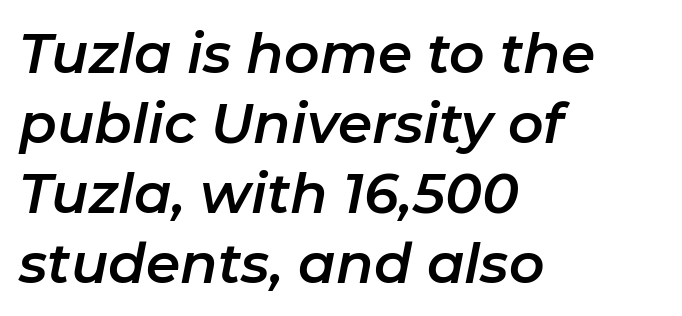
Q: Is the text italic (slanted)? A: Yes, it leans right by about 11 degrees.
Q: Is the text underlined? A: No.
Q: How is the paragraph aligned? A: Left-aligned.
Q: Is the spacing between letters normal or unusually wide? A: Normal.
Q: Is the spacing between lines tight, normal or loose? A: Normal.
Q: Width (condensed, normal, or wide)? A: Normal.
Q: Stroke contrast? A: Low.
Q: x-height? A: Medium.
Q: Monospaced? A: No.
